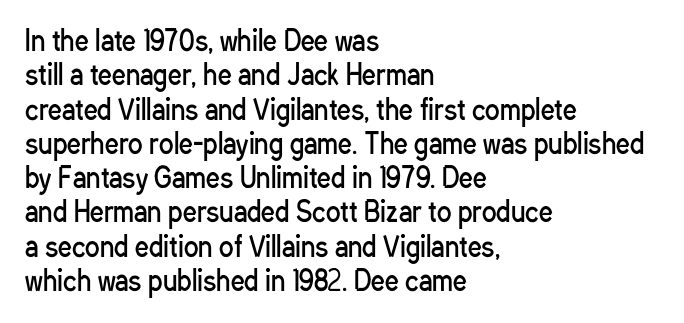
Q: Is the text bold? A: No.
Q: Is the text italic (slanted)? A: No, it is upright.
Q: Is the text underlined? A: No.
Q: How is the paragraph aligned? A: Left-aligned.
Q: Is the spacing between letters normal or unusually wide? A: Normal.
Q: Is the spacing between lines tight, normal or loose? A: Normal.
